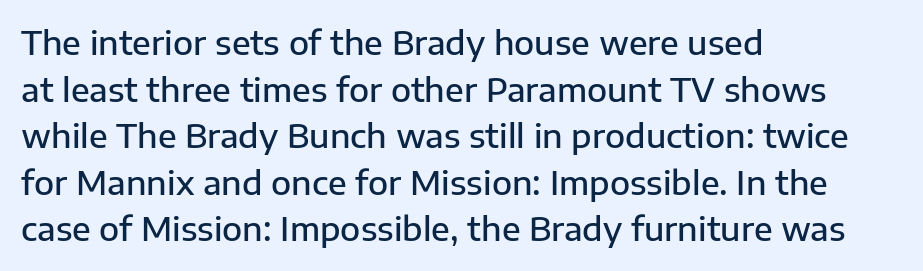
{"serif": "no", "italic": "no", "bold": "semi", "weight": "semibold", "width": "normal", "stroke_contrast": "low", "x_height": "medium", "monospaced": "no", "underline": "no", "align": "left", "line_spacing": "normal", "line_spacing_ratio": 1.41, "letter_spacing": "normal", "letter_spacing_em": 0.0, "glyph_px": 33}
